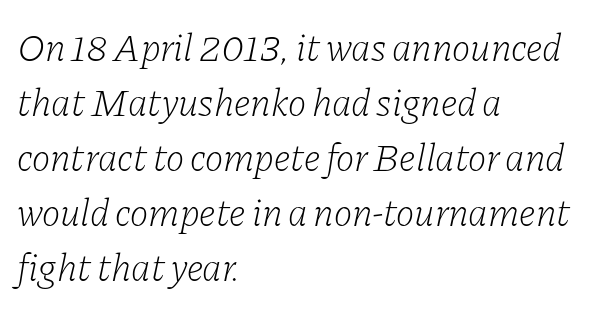
{"serif": "yes", "italic": "yes", "lean": "right", "slant_degrees": 11, "bold": "no", "weight": "light", "width": "normal", "stroke_contrast": "low", "x_height": "medium", "monospaced": "no", "underline": "no", "align": "left", "line_spacing": "normal", "line_spacing_ratio": 1.41, "letter_spacing": "normal", "letter_spacing_em": 0.0, "glyph_px": 39}
